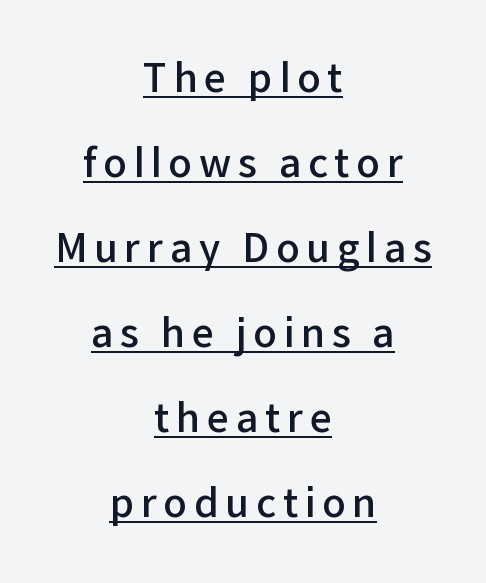
Q: Is the text bold? A: Semi-bold.
Q: Is the text italic (slanted)? A: No, it is upright.
Q: Is the typeface a serif or a sans-serif typeface? A: Sans-serif.
Q: Is the text underlined? A: Yes.
Q: How is the paragraph aligned? A: Centered.
Q: Is the spacing between lines tight, normal or loose? A: Loose.
Q: Width (condensed, normal, or wide)? A: Normal.
Q: Stroke contrast? A: Low.
Q: x-height? A: Medium.
Q: Monospaced? A: No.
